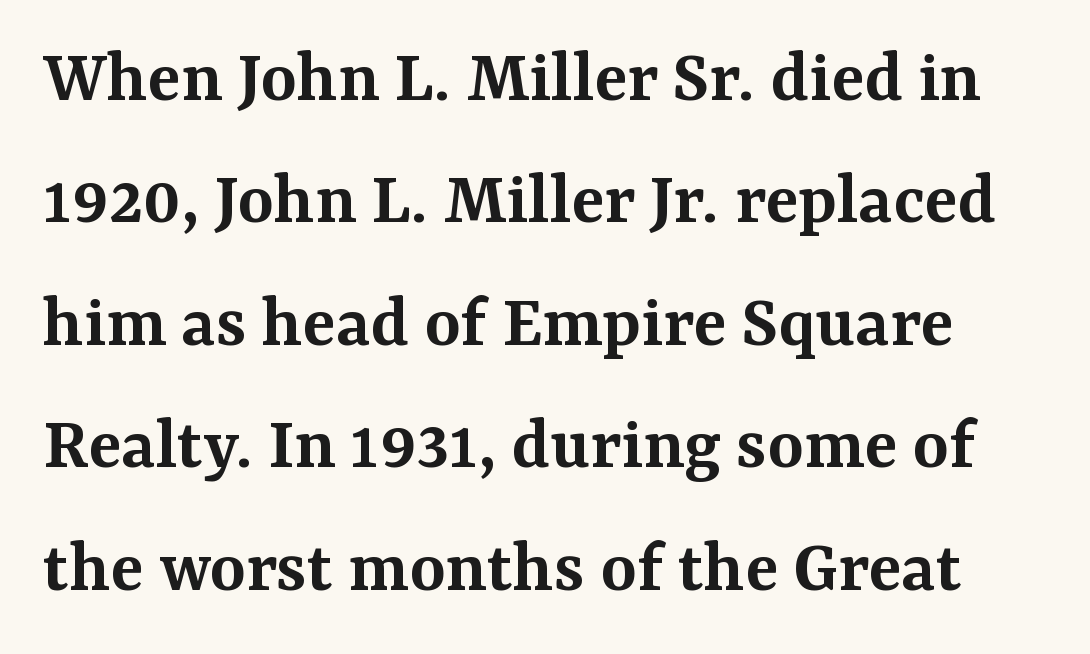
The image shows 77 px semibold serif type, upright; set normal line spacing (1.59x), normal letter spacing, not underlined; medium stroke contrast and a medium x-height.
